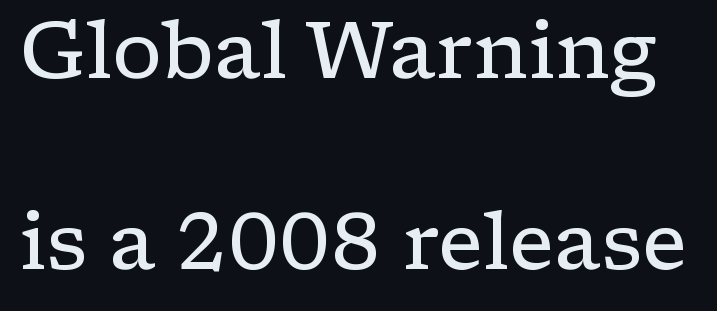
The baseline area is clear. Letterform terminals end in serifs throughout the passage. Does extra space separate the letters? No, they use regular spacing. Looks like regular typesetting: each glyph gets only the width it needs. No extra ink here — the face is not bold. The lettering holds an erect, upright posture throughout.
